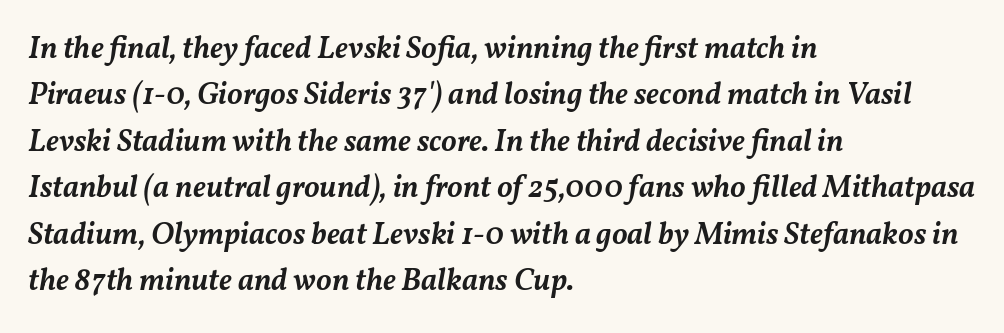
The image shows 31 px semibold type, italic (leaning right); set left-aligned, normal line spacing (1.5x), normal letter spacing, not underlined; medium stroke contrast and a medium x-height.
